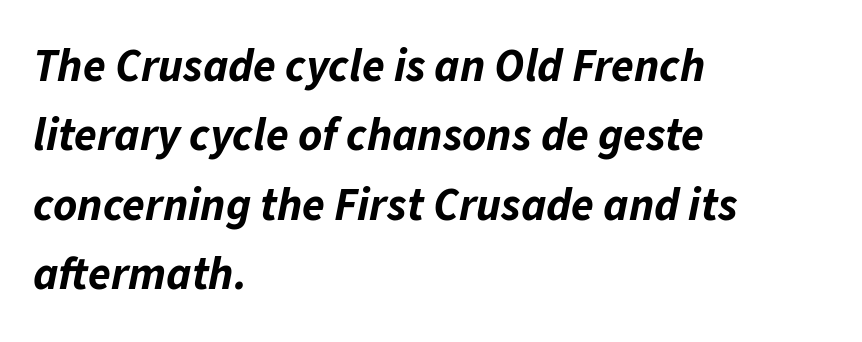
Q: Is the text bold? A: Yes.
Q: Is the text italic (slanted)? A: Yes, it leans right by about 11 degrees.
Q: Is the text underlined? A: No.
Q: How is the paragraph aligned? A: Left-aligned.
Q: Is the spacing between letters normal or unusually wide? A: Normal.
Q: Is the spacing between lines tight, normal or loose? A: Normal.
Q: Width (condensed, normal, or wide)? A: Normal.
Q: Stroke contrast? A: Low.
Q: x-height? A: Medium.
Q: Monospaced? A: No.
